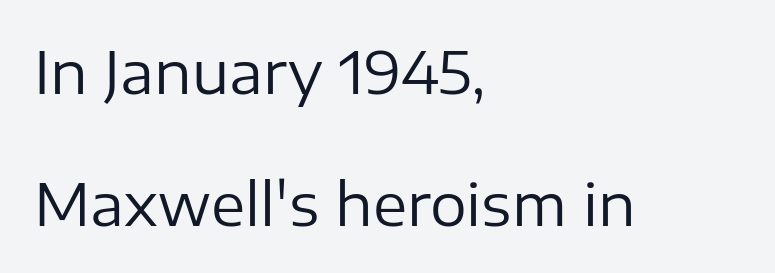
To sum up the face: it is a sans, with no serifs. Stroke mass is kept to a normal reading level or below. Lines of text with bare space underneath. The face used here is proportionally spaced, like ordinary book or web type. Does the leading feel generous? Absolutely, it's lavish.
